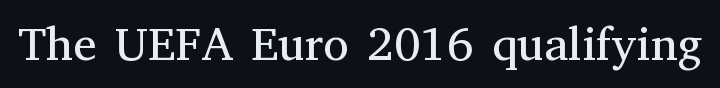
{"serif": "yes", "italic": "no", "bold": "no", "weight": "regular", "width": "normal", "stroke_contrast": "medium", "x_height": "medium", "monospaced": "no", "underline": "no", "letter_spacing": "normal", "letter_spacing_em": 0.0, "glyph_px": 47}
